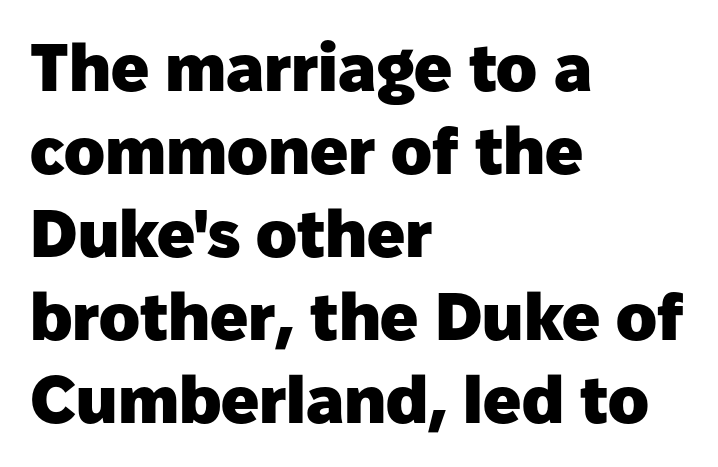
The image shows 67 px heavy sans-serif type, upright; set left-aligned, line spacing 1.24x, normal letter spacing, not underlined; low stroke contrast and a medium x-height.
